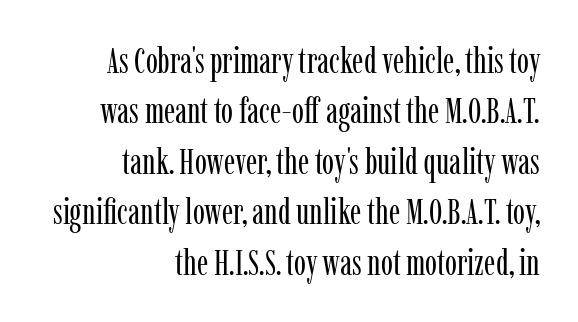
Weight: not bold — regular or lighter. The zone under the glyphs is completely vacant. Note the varied advance widths — an 'i' is clearly narrower than an 'm'. Is there much room between lines? A standard amount, neither cramped nor airy.
